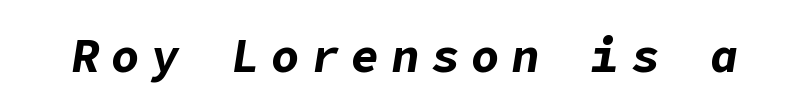
The image shows 47 px bold type, italic (leaning right); set unusually wide letter spacing (+0.25 em), not underlined; low stroke contrast and a medium x-height.
